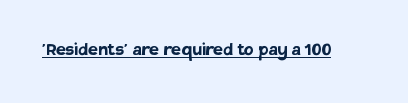
The image shows 22 px bold type, upright; set normal letter spacing, underlined.
